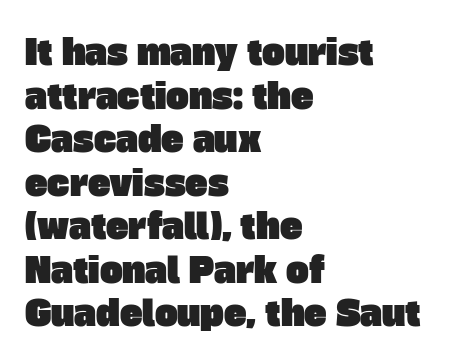
Q: Is the typeface a serif or a sans-serif typeface? A: Sans-serif.
Q: Is the text underlined? A: No.
Q: How is the paragraph aligned? A: Left-aligned.
Q: Is the spacing between letters normal or unusually wide? A: Normal.
Q: Is the spacing between lines tight, normal or loose? A: Normal.
Q: Width (condensed, normal, or wide)? A: Normal.
Q: Stroke contrast? A: Low.
Q: x-height? A: Large.
Q: Monospaced? A: No.
